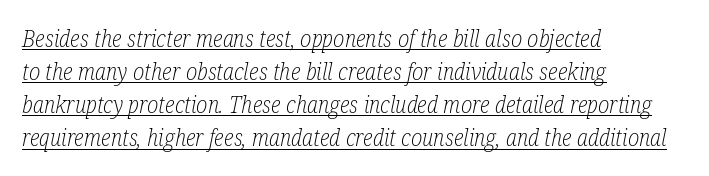
The type is set solid horizontally, with unmodified tracking. The rag falls on the right side of this text block. Like a heading marked for emphasis, these lines bear an underscore. Compared with typical paragraphs, the rows here are spaced about the same. Weight class: somewhere from thin through regular.
